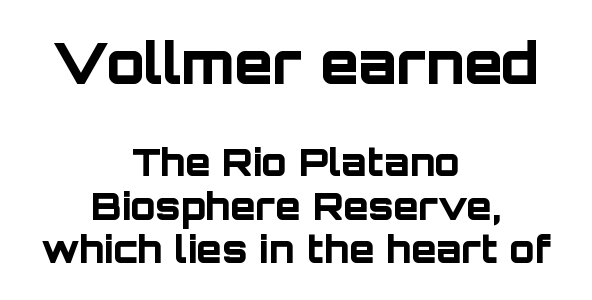
Q: Is the text bold? A: Yes.
Q: Is the text italic (slanted)? A: No, it is upright.
Q: Is the typeface a serif or a sans-serif typeface? A: Sans-serif.
Q: Is the text underlined? A: No.
Q: How is the paragraph aligned? A: Centered.
Q: Is the spacing between letters normal or unusually wide? A: Normal.
Q: Which block of text is set in a larger size, the first (top) or the second (bottom)? A: The first (top) one.
Q: Width (condensed, normal, or wide)? A: Normal.
Q: Stroke contrast? A: Low.
Q: x-height? A: Large.
Q: Monospaced? A: No.
